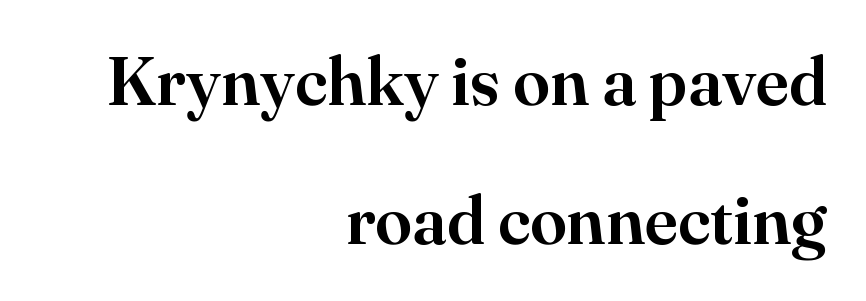
The image shows 67 px serif type, upright; set right-aligned, loose line spacing (2.07x), normal letter spacing, not underlined; high stroke contrast and a small x-height.
